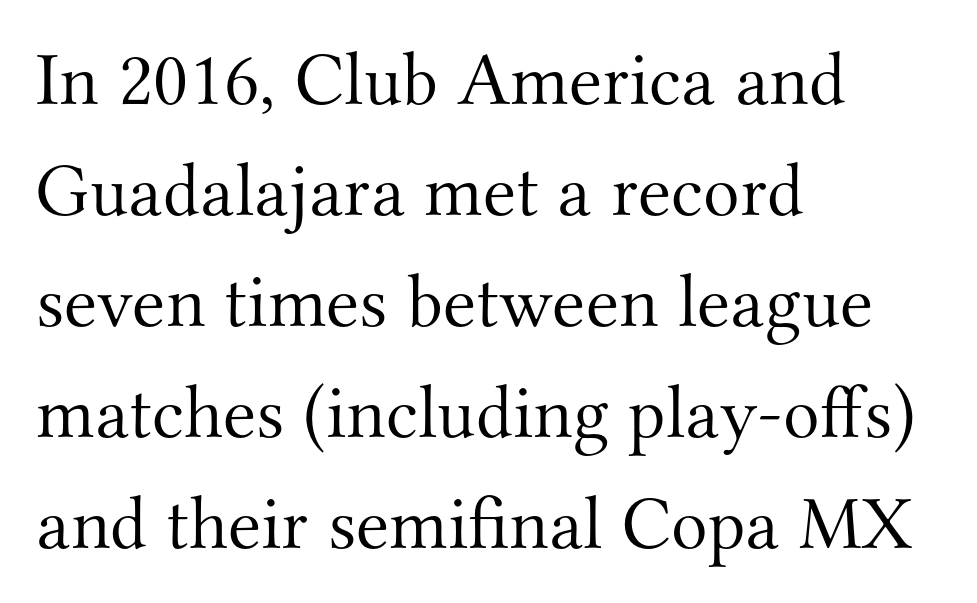
{"serif": "yes", "italic": "no", "bold": "no", "weight": "light", "width": "normal", "stroke_contrast": "medium", "x_height": "small", "monospaced": "no", "underline": "no", "align": "left", "line_spacing": "normal", "line_spacing_ratio": 1.46, "letter_spacing": "normal", "letter_spacing_em": 0.0, "glyph_px": 76}
